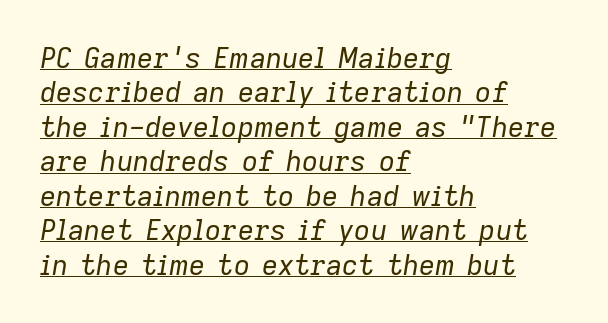
Q: Is the text bold? A: No.
Q: Is the text italic (slanted)? A: Yes, it leans right by about 9 degrees.
Q: Is the text underlined? A: Yes.
Q: How is the paragraph aligned? A: Left-aligned.
Q: Is the spacing between letters normal or unusually wide? A: Normal.
Q: Width (condensed, normal, or wide)? A: Normal.
Q: Stroke contrast? A: Low.
Q: x-height? A: Medium.
Q: Monospaced? A: No.
